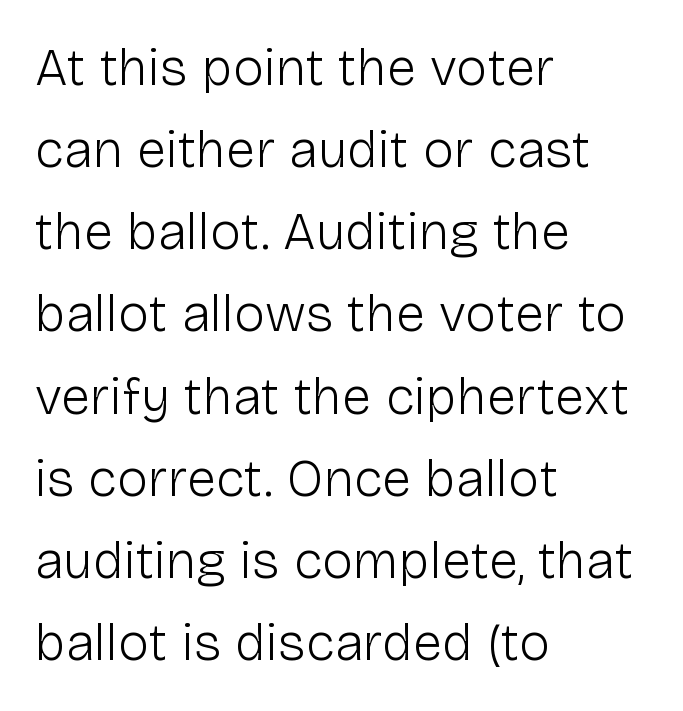
{"serif": "no", "italic": "no", "bold": "no", "weight": "light", "width": "normal", "stroke_contrast": "low", "x_height": "medium", "monospaced": "no", "underline": "no", "align": "left", "line_spacing": "normal", "line_spacing_ratio": 1.55, "letter_spacing": "normal", "letter_spacing_em": 0.0, "glyph_px": 53}
